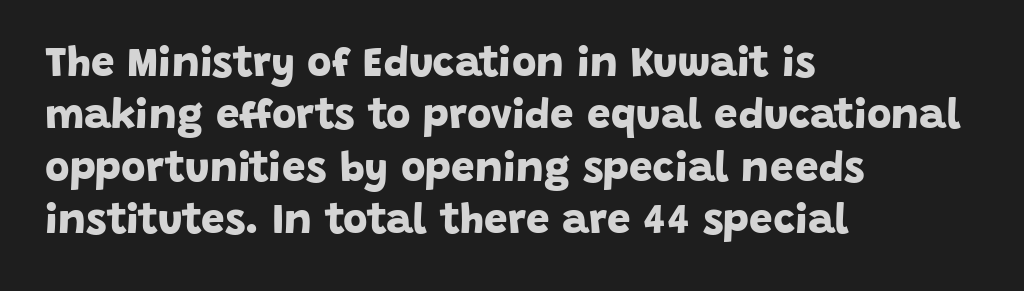
The rendering anchors every line to the left-hand side. Pretty heavy lettering here — definitely bold. The gap between lines stays unmarked. Think of a printed novel: that variable character pitch is what you see here.
